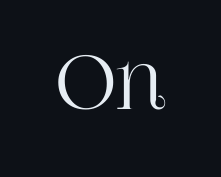
Q: Is the text italic (slanted)? A: No, it is upright.
Q: Is the typeface a serif or a sans-serif typeface? A: Serif.
Q: Is the text underlined? A: No.
Q: Is the spacing between letters normal or unusually wide? A: Normal.
Q: Width (condensed, normal, or wide)? A: Normal.
Q: Stroke contrast? A: High.
Q: x-height? A: Large.
Q: Monospaced? A: No.
